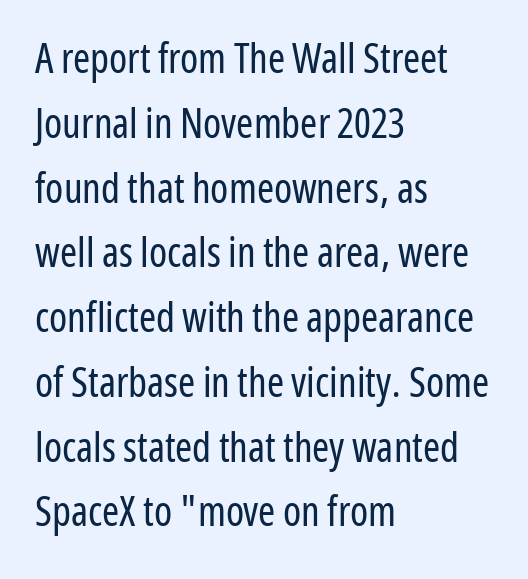
In terms of leading, this rendering sits right in the middle. Typographically, this falls in the sans-serif category. Characters follow at the spacing the type designer built in. Notice how the passage keeps a crisp vertical edge on the left only.
